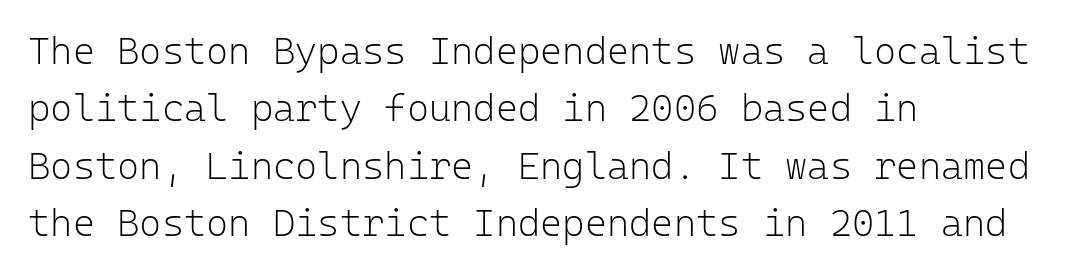
Q: Is the text bold? A: No.
Q: Is the text italic (slanted)? A: No, it is upright.
Q: Is the typeface a serif or a sans-serif typeface? A: Sans-serif.
Q: Is the text underlined? A: No.
Q: How is the paragraph aligned? A: Left-aligned.
Q: Is the spacing between letters normal or unusually wide? A: Normal.
Q: Is the spacing between lines tight, normal or loose? A: Normal.
Q: Width (condensed, normal, or wide)? A: Normal.
Q: Stroke contrast? A: Low.
Q: x-height? A: Medium.
Q: Monospaced? A: Yes.
